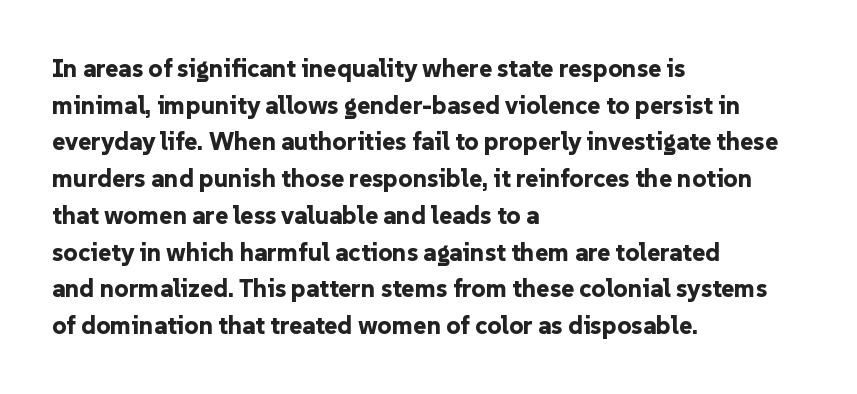
{"italic": "no", "bold": "yes", "underline": "no", "align": "left", "line_spacing": "normal", "line_spacing_ratio": 1.47, "letter_spacing": "normal", "letter_spacing_em": 0.0, "glyph_px": 25}
